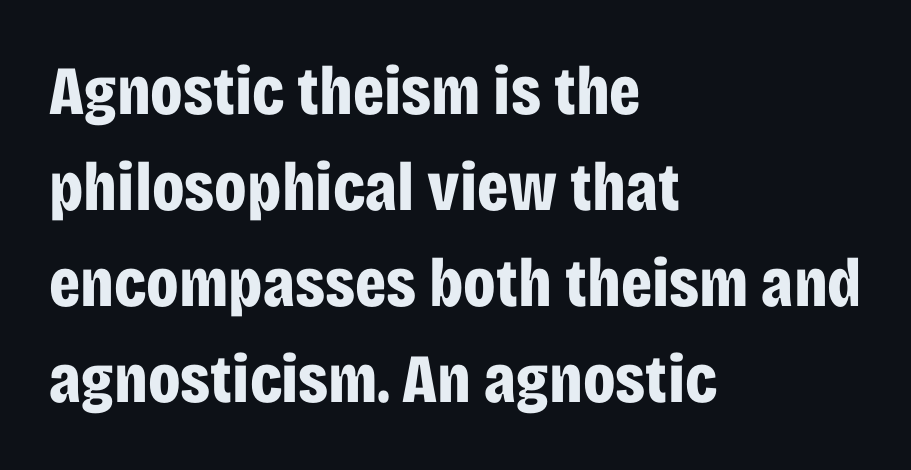
{"serif": "no", "italic": "no", "bold": "yes", "weight": "bold", "width": "condensed", "stroke_contrast": "low", "x_height": "large", "monospaced": "no", "underline": "no", "align": "left", "line_spacing": "normal", "line_spacing_ratio": 1.39, "letter_spacing": "normal", "letter_spacing_em": 0.0, "glyph_px": 69}
